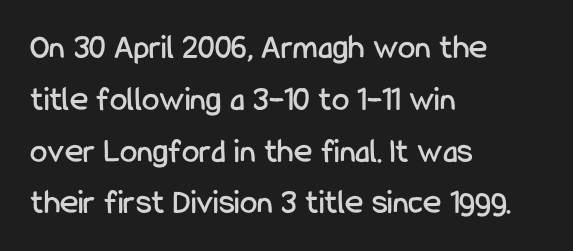
Q: Is the text italic (slanted)? A: No, it is upright.
Q: Is the typeface a serif or a sans-serif typeface? A: Sans-serif.
Q: Is the text underlined? A: No.
Q: How is the paragraph aligned? A: Left-aligned.
Q: Is the spacing between letters normal or unusually wide? A: Normal.
Q: Is the spacing between lines tight, normal or loose? A: Normal.
Q: Width (condensed, normal, or wide)? A: Condensed.
Q: Stroke contrast? A: Low.
Q: x-height? A: Medium.
Q: Monospaced? A: No.
